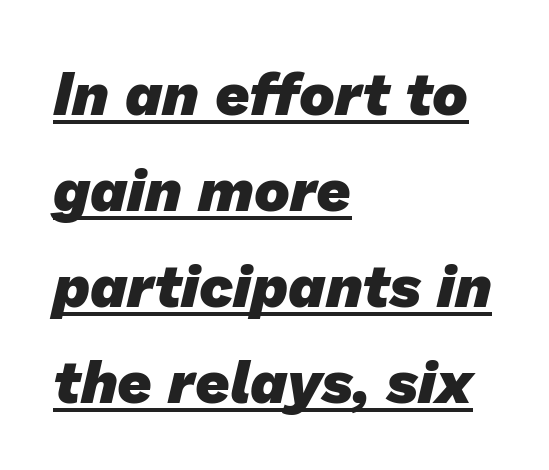
This is underlined copy, the kind a proofreader might mark for attention. Set as a true bold cut, around the 700 mark. The paragraph has a hard left edge and a soft right edge. Reading down the column, the eye jumps a familiar distance to each next line.
